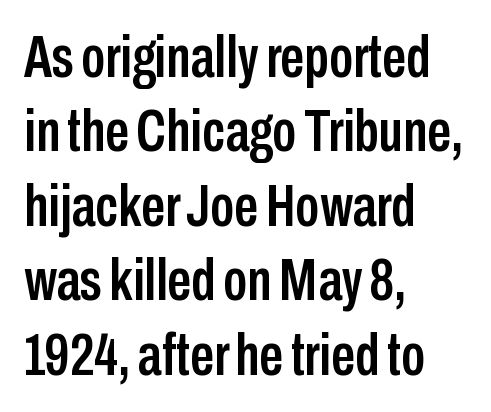
Q: Is the text italic (slanted)? A: No, it is upright.
Q: Is the typeface a serif or a sans-serif typeface? A: Sans-serif.
Q: Is the text underlined? A: No.
Q: How is the paragraph aligned? A: Left-aligned.
Q: Is the spacing between letters normal or unusually wide? A: Normal.
Q: Width (condensed, normal, or wide)? A: Condensed.
Q: Stroke contrast? A: Low.
Q: x-height? A: Medium.
Q: Monospaced? A: No.
